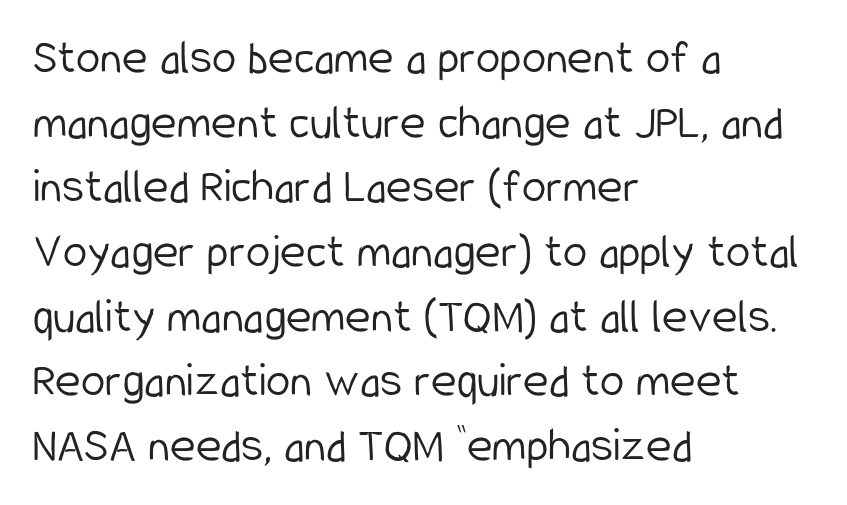
{"serif": "no", "italic": "no", "bold": "no", "weight": "light", "width": "condensed", "stroke_contrast": "low", "x_height": "medium", "monospaced": "no", "underline": "no", "align": "left", "line_spacing": "normal", "line_spacing_ratio": 1.32, "letter_spacing": "normal", "letter_spacing_em": 0.0, "glyph_px": 49}
